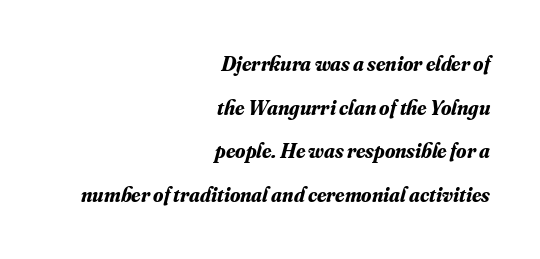
Q: Is the text bold? A: Yes.
Q: Is the text italic (slanted)? A: Yes, it leans right by about 16 degrees.
Q: Is the text underlined? A: No.
Q: How is the paragraph aligned? A: Right-aligned.
Q: Is the spacing between letters normal or unusually wide? A: Normal.
Q: Is the spacing between lines tight, normal or loose? A: Loose.
